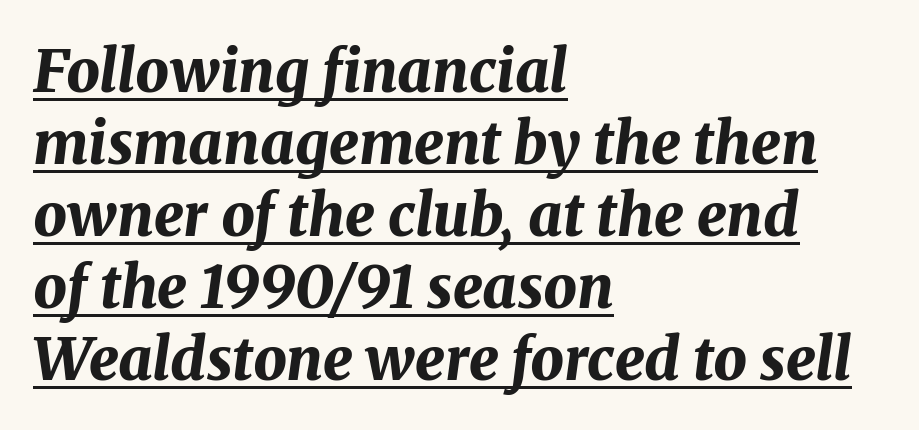
Q: Is the text bold? A: Yes.
Q: Is the text italic (slanted)? A: Yes, it leans right by about 8 degrees.
Q: Is the text underlined? A: Yes.
Q: How is the paragraph aligned? A: Left-aligned.
Q: Is the spacing between letters normal or unusually wide? A: Normal.
Q: Width (condensed, normal, or wide)? A: Normal.
Q: Stroke contrast? A: Medium.
Q: x-height? A: Medium.
Q: Monospaced? A: No.
